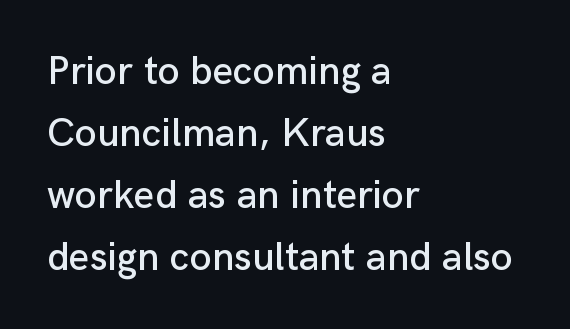
The font family rendered here belongs to the sans-serif group. Do the characters align in a grid? No, the font is proportional. The lines in this sample share a left origin and differ only in where they stop. These lines keep a tight, regular rhythm from letter to letter. Nope, not italic — everything's standing straight.
